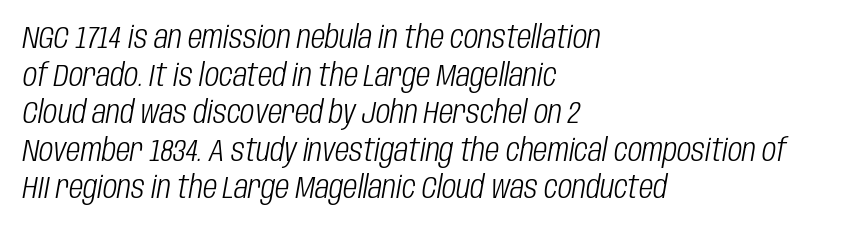
The image shows 31 px light, condensed type, italic (leaning right); set left-aligned, line spacing 1.21x, normal letter spacing, not underlined; low stroke contrast and a large x-height.
